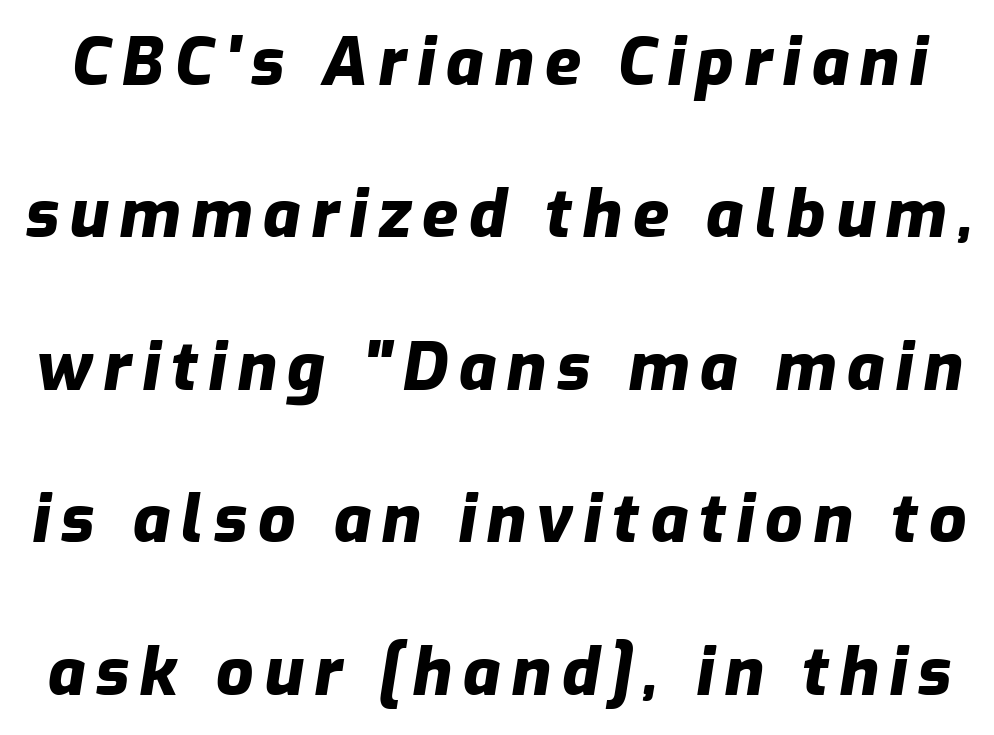
The image shows 66 px heavy type, italic (leaning right); set loose line spacing (2.31x), not underlined; low stroke contrast and a medium x-height.
